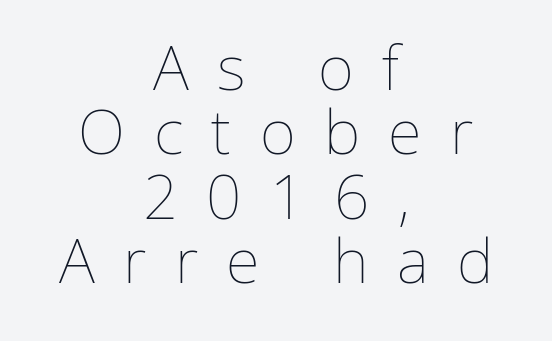
{"italic": "no", "bold": "no", "weight": "thin", "width": "normal", "stroke_contrast": "low", "x_height": "medium", "monospaced": "no", "underline": "no", "align": "center", "line_spacing": "tight", "line_spacing_ratio": 1.04, "letter_spacing": "wide", "letter_spacing_em": 0.46, "glyph_px": 62}
